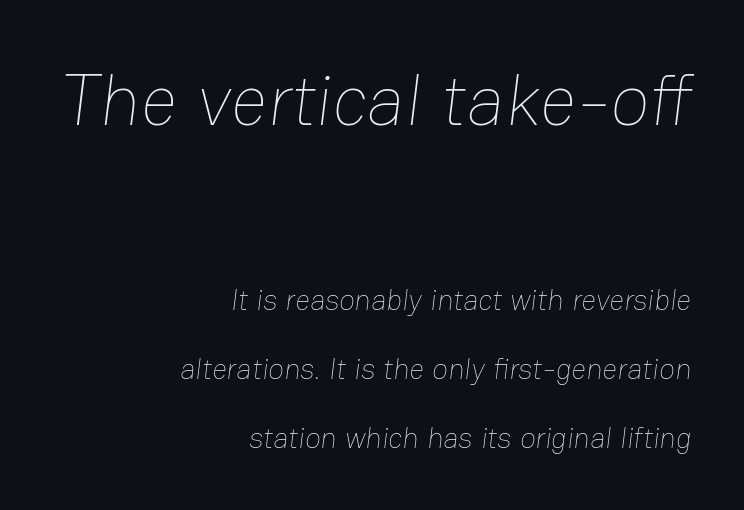
The image shows 72 px thin type; set right-aligned, loose line spacing (2.37x), normal letter spacing, not underlined; the first (top) block is 2.48x larger; low stroke contrast and a medium x-height.
